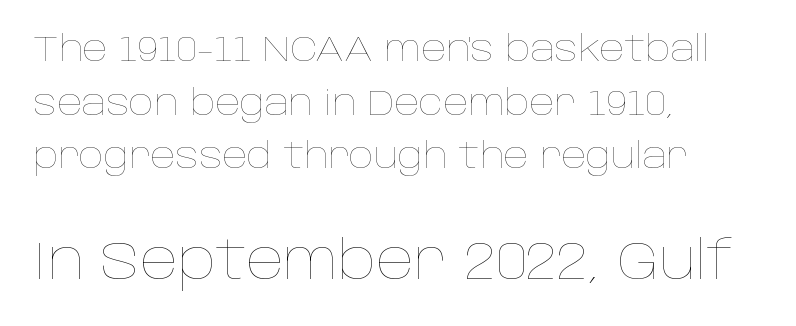
These lines keep a tight, regular rhythm from letter to letter. Is the lower block the larger one? Yes — the lower block carries the bigger type. Casual observation: everything's shoved over to the left. Line spacing here is normal.
